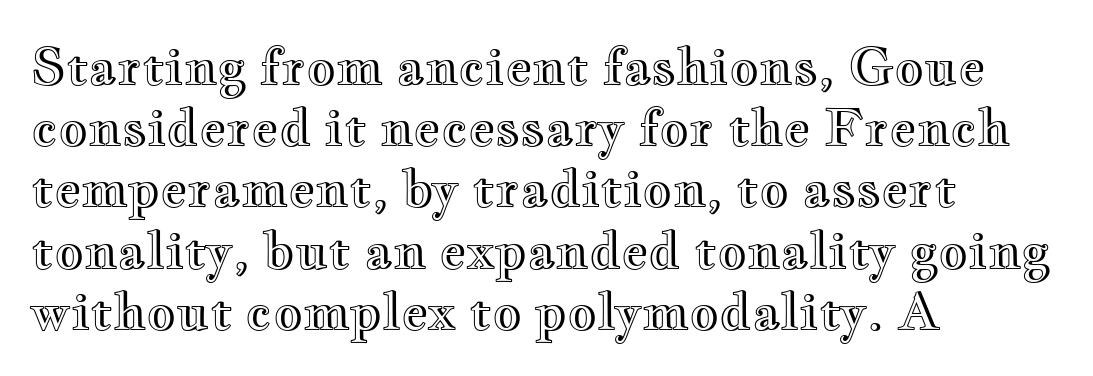
{"italic": "no", "width": "wide", "x_height": "small", "monospaced": "no", "underline": "no", "align": "left", "line_spacing_ratio": 1.2, "letter_spacing": "normal", "letter_spacing_em": 0.0, "glyph_px": 51}
